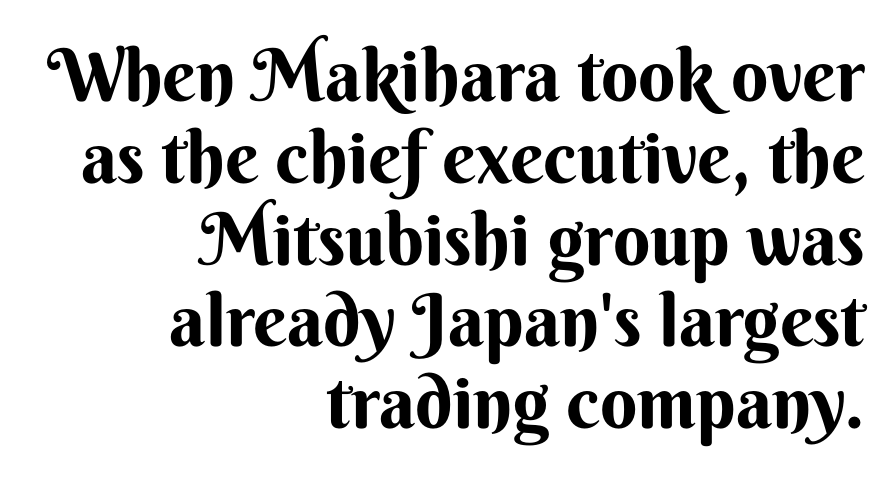
A typesetter would call this proportional, since set widths differ per character. Look at the tracking — it's just the regular setting, nothing added. Short and long lines alike share a common ending point at right. Honestly, there is no underline to notice here at all. Quick note: not italic, upright.
